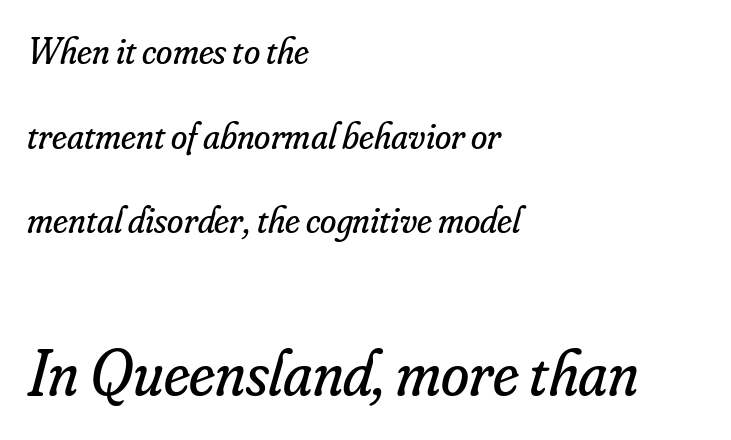
{"serif": "yes", "italic": "yes", "lean": "right", "slant_degrees": 16, "bold": "no", "weight": "regular", "width": "normal", "stroke_contrast": "low", "x_height": "small", "monospaced": "no", "underline": "no", "align": "left", "line_spacing": "loose", "line_spacing_ratio": 2.29, "letter_spacing": "normal", "letter_spacing_em": 0.0, "larger_block": "second", "size_ratio": 1.73, "glyph_px": 64}
